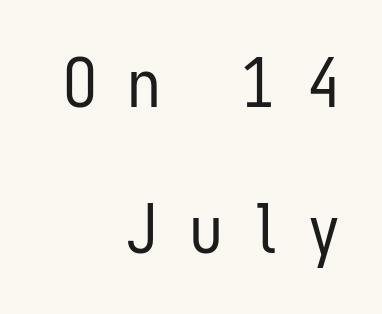
You could not count columns in this text — the font is proportionally spaced. This is sans-serif lettering, the kind often seen on screens and signage. Anything drawn beneath the words? Only blank space. Bold? No — there's no thickening of the strokes. If you measured baseline to baseline, you'd find a long distance. Do the letters lean? They stand straight.
